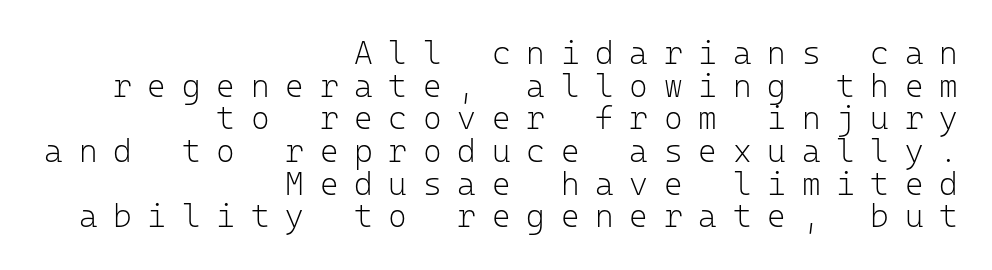
Q: Is the text bold? A: No.
Q: Is the text italic (slanted)? A: No, it is upright.
Q: Is the typeface a serif or a sans-serif typeface? A: Sans-serif.
Q: Is the text underlined? A: No.
Q: How is the paragraph aligned? A: Right-aligned.
Q: Is the spacing between letters normal or unusually wide? A: Unusually wide.
Q: Is the spacing between lines tight, normal or loose? A: Tight.
Q: Width (condensed, normal, or wide)? A: Normal.
Q: Stroke contrast? A: Low.
Q: x-height? A: Medium.
Q: Monospaced? A: Yes.
